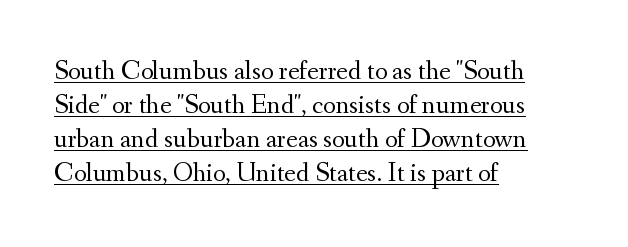
{"italic": "no", "bold": "no", "underline": "yes", "align": "left", "line_spacing": "normal", "line_spacing_ratio": 1.26, "letter_spacing": "normal", "letter_spacing_em": 0.0, "glyph_px": 27}
